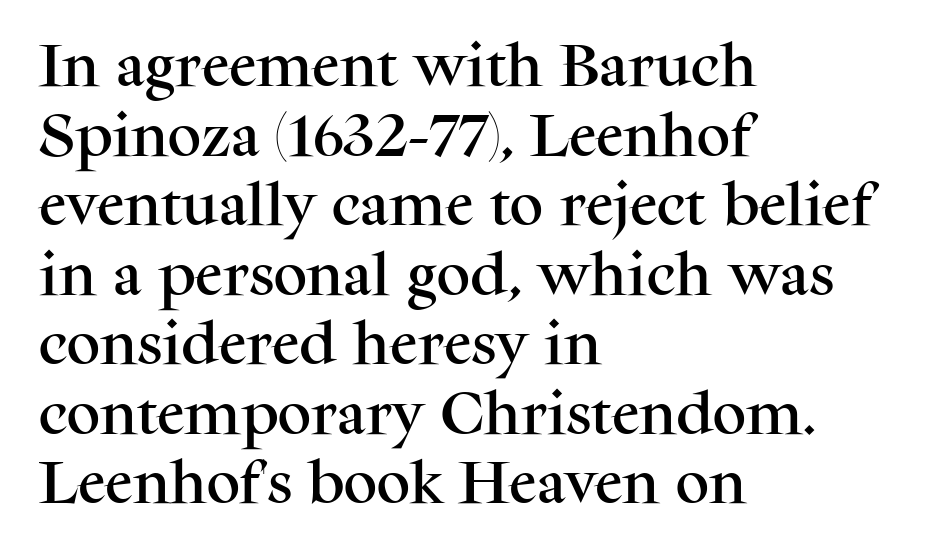
The paragraph has a hard left edge and a soft right edge. The line-height multiplier appears to be the usual default. Nobody drew a line under any word here. The face used here is proportionally spaced, like ordinary book or web type. Characters follow at the spacing the type designer built in. When letters stand straight like this, we call the style roman or upright.
